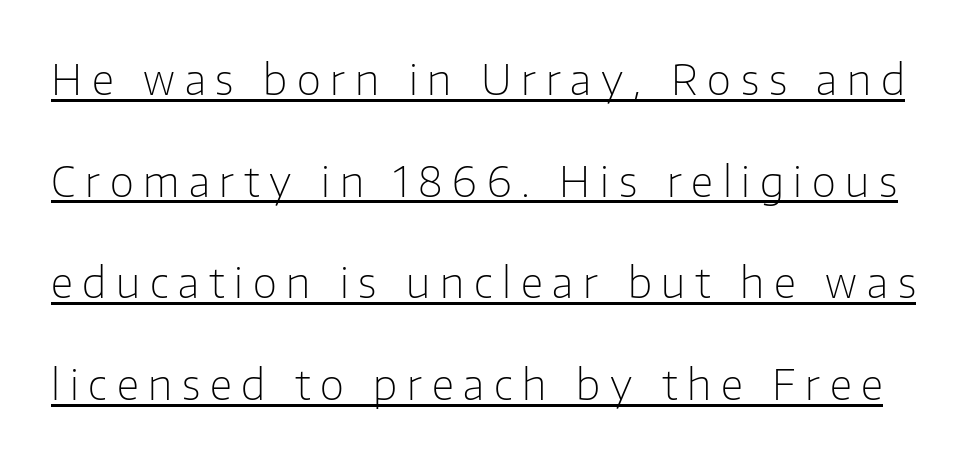
{"serif": "no", "italic": "no", "bold": "no", "weight": "light", "width": "normal", "stroke_contrast": "low", "x_height": "medium", "monospaced": "no", "underline": "yes", "line_spacing": "loose", "line_spacing_ratio": 2.42, "letter_spacing": "wide", "letter_spacing_em": 0.23, "glyph_px": 42}
